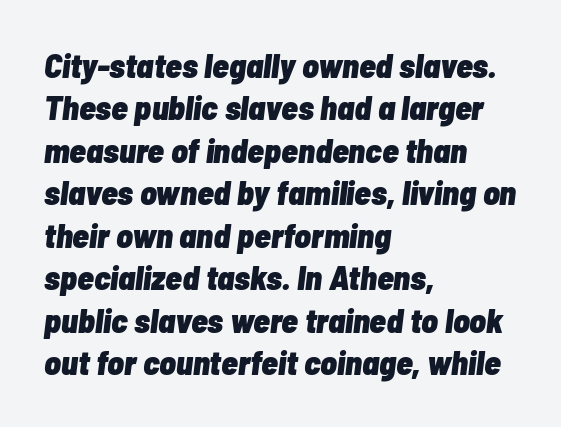
Posture: slanted. The passage shown is typed in a proportional face where columns would drift. Letters rest on an invisible, unmarked baseline. Here the glyphs are tracked normally, forming tight word shapes. Heavy, bold letterforms. What's the leading like? Ordinary, nothing unusual.
